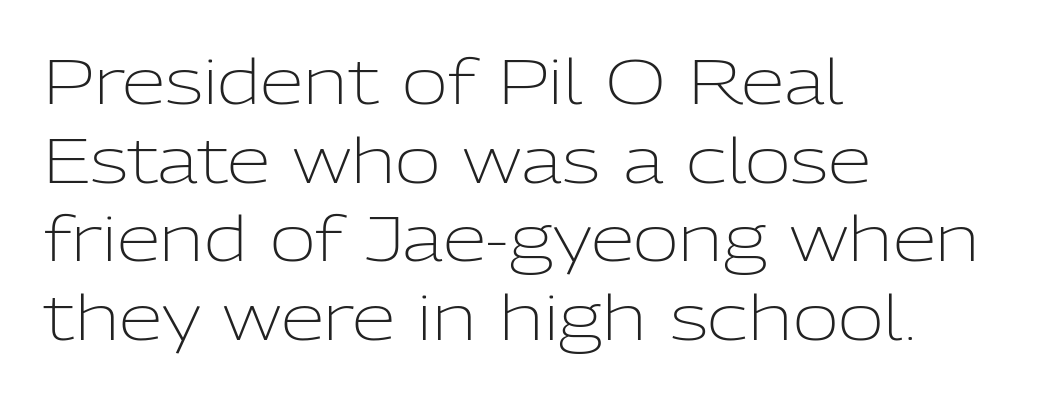
The image shows 63 px light sans-serif type, upright; set left-aligned, normal line spacing (1.25x), normal letter spacing, not underlined; low stroke contrast and a medium x-height.
